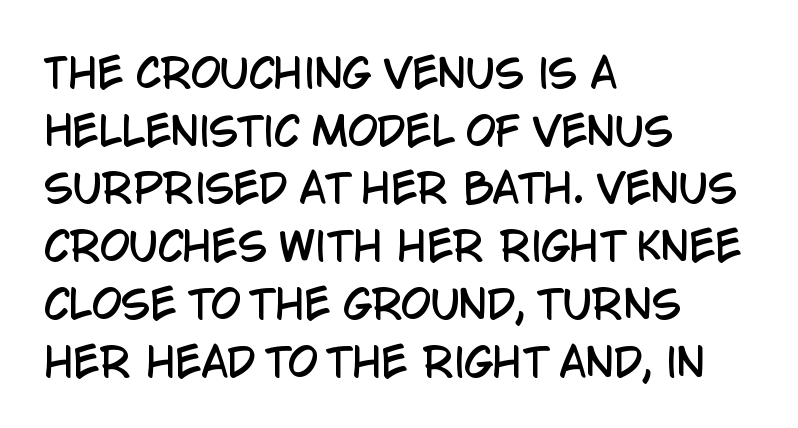
{"serif": "no", "italic": "no", "width": "condensed", "stroke_contrast": "low", "x_height": "large", "monospaced": "no", "underline": "no", "align": "left", "line_spacing": "normal", "line_spacing_ratio": 1.48, "letter_spacing": "normal", "letter_spacing_em": 0.0, "glyph_px": 39}
